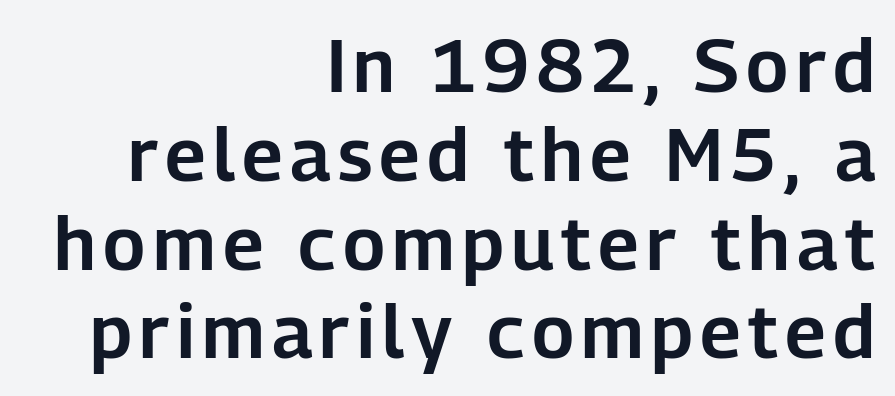
Q: Is the text italic (slanted)? A: No, it is upright.
Q: Is the typeface a serif or a sans-serif typeface? A: Sans-serif.
Q: Is the text underlined? A: No.
Q: How is the paragraph aligned? A: Right-aligned.
Q: Width (condensed, normal, or wide)? A: Normal.
Q: Stroke contrast? A: Low.
Q: x-height? A: Medium.
Q: Monospaced? A: No.
